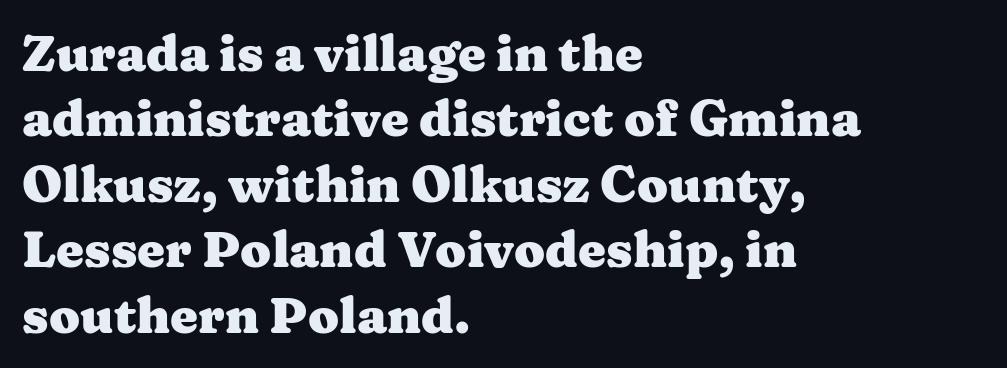
{"serif": "yes", "italic": "no", "bold": "yes", "weight": "heavy", "width": "wide", "stroke_contrast": "medium", "x_height": "medium", "monospaced": "no", "underline": "no", "align": "left", "line_spacing": "normal", "line_spacing_ratio": 1.31, "letter_spacing": "normal", "letter_spacing_em": 0.0, "glyph_px": 50}
